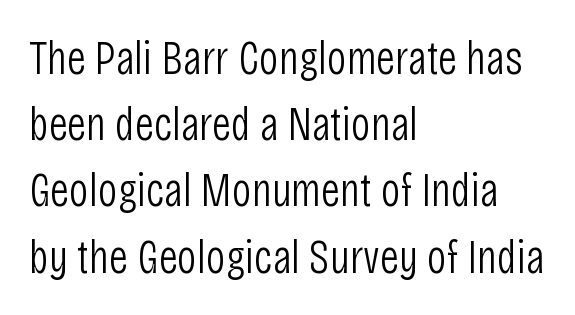
Q: Is the text bold? A: No.
Q: Is the text italic (slanted)? A: No, it is upright.
Q: Is the typeface a serif or a sans-serif typeface? A: Sans-serif.
Q: Is the text underlined? A: No.
Q: How is the paragraph aligned? A: Left-aligned.
Q: Is the spacing between letters normal or unusually wide? A: Normal.
Q: Is the spacing between lines tight, normal or loose? A: Normal.
Q: Width (condensed, normal, or wide)? A: Condensed.
Q: Stroke contrast? A: Low.
Q: x-height? A: Large.
Q: Monospaced? A: No.
